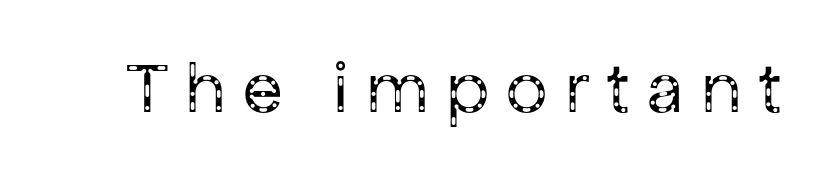
{"serif": "no", "italic": "no", "bold": "no", "weight": "regular", "width": "normal", "stroke_contrast": "low", "x_height": "medium", "monospaced": "no", "underline": "no", "letter_spacing": "wide", "letter_spacing_em": 0.24, "glyph_px": 73}
